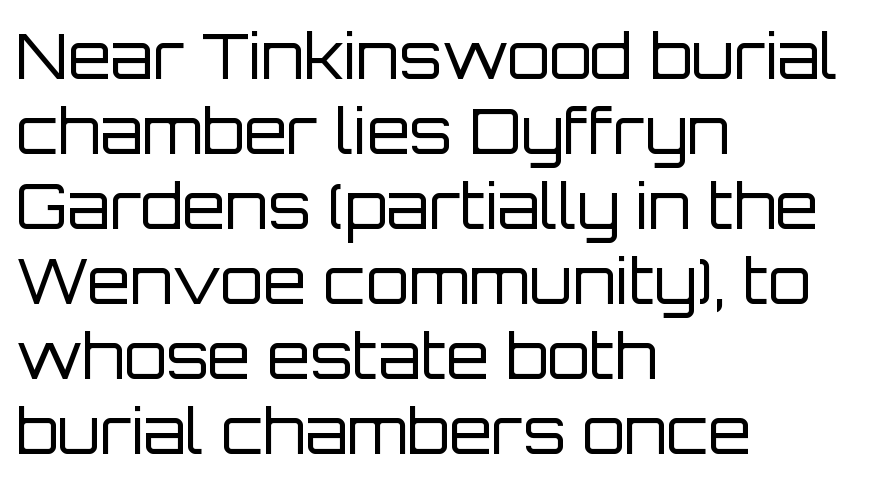
Q: Is the text bold? A: No.
Q: Is the text italic (slanted)? A: No, it is upright.
Q: Is the typeface a serif or a sans-serif typeface? A: Sans-serif.
Q: Is the text underlined? A: No.
Q: How is the paragraph aligned? A: Left-aligned.
Q: Is the spacing between letters normal or unusually wide? A: Normal.
Q: Width (condensed, normal, or wide)? A: Normal.
Q: Stroke contrast? A: Low.
Q: x-height? A: Large.
Q: Monospaced? A: No.
